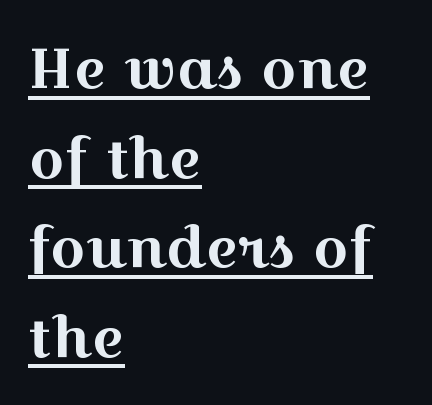
{"serif": "yes", "italic": "no", "width": "wide", "x_height": "medium", "monospaced": "no", "underline": "yes", "align": "left", "line_spacing": "normal", "line_spacing_ratio": 1.6, "letter_spacing": "normal", "letter_spacing_em": 0.0, "glyph_px": 56}
